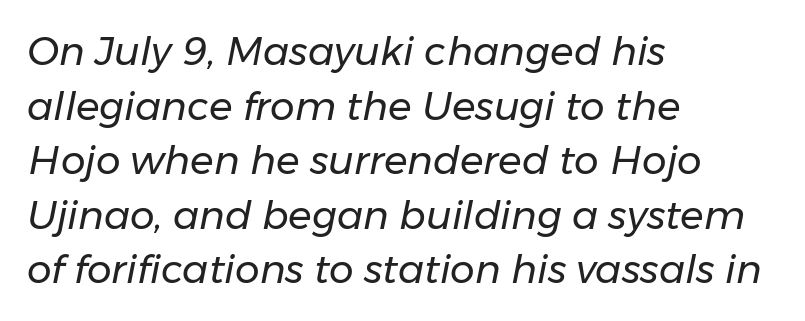
Q: Is the text bold? A: No.
Q: Is the text italic (slanted)? A: Yes, it leans right by about 11 degrees.
Q: Is the text underlined? A: No.
Q: How is the paragraph aligned? A: Left-aligned.
Q: Is the spacing between letters normal or unusually wide? A: Normal.
Q: Is the spacing between lines tight, normal or loose? A: Normal.
Q: Width (condensed, normal, or wide)? A: Normal.
Q: Stroke contrast? A: Low.
Q: x-height? A: Medium.
Q: Monospaced? A: No.
